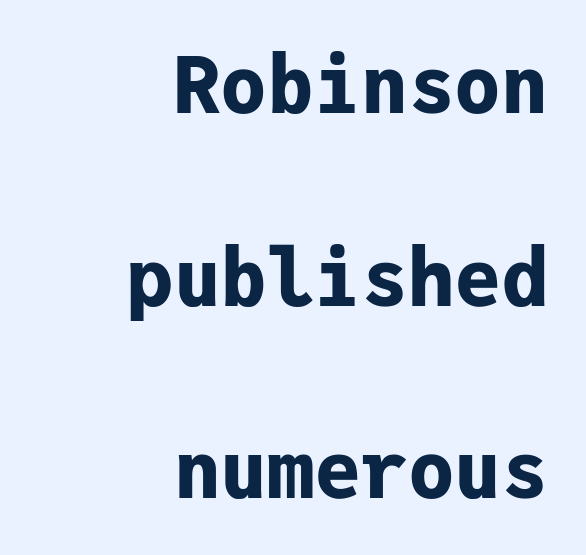
Q: Is the text bold? A: Yes.
Q: Is the text italic (slanted)? A: No, it is upright.
Q: Is the typeface a serif or a sans-serif typeface? A: Sans-serif.
Q: Is the text underlined? A: No.
Q: How is the paragraph aligned? A: Right-aligned.
Q: Is the spacing between letters normal or unusually wide? A: Normal.
Q: Is the spacing between lines tight, normal or loose? A: Loose.
Q: Width (condensed, normal, or wide)? A: Normal.
Q: Stroke contrast? A: Low.
Q: x-height? A: Medium.
Q: Monospaced? A: Yes.
